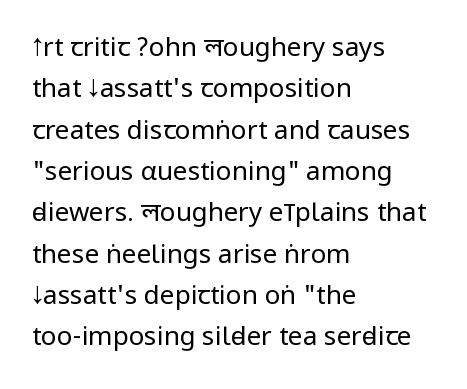
Each stroke keeps to a modest, everyday thickness or less. Whoever set this chose a conventional vertical rhythm. Caption: multi-line text, flush left, ragged right. Underlining? Definitely not there.
